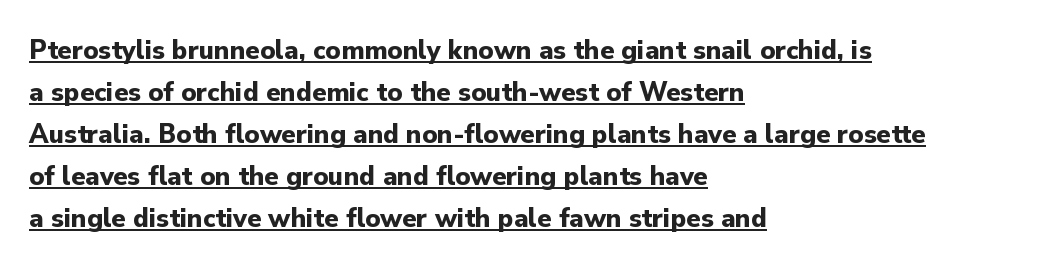
Pretty heavy lettering here — definitely bold. Do the characters align in a grid? No, the font is proportional. This is the regular roman posture of the typeface. Each line starts at the same left margin while the right side varies. Unlike a traditional serif, this face leaves its strokes unadorned.
